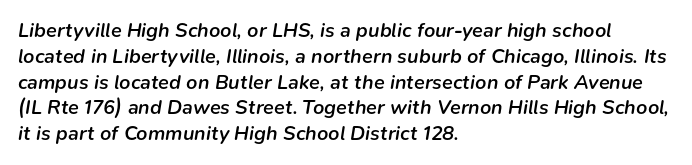
A normal amount of white space separates one row of letters from the next. The passage shown leans; its letterforms are oblique. The setting favours the left margin, as ordinary paragraphs usually do. The face used here is rendered with its standard letterfit. Typographic density is moderately raised because the face is semibold.
